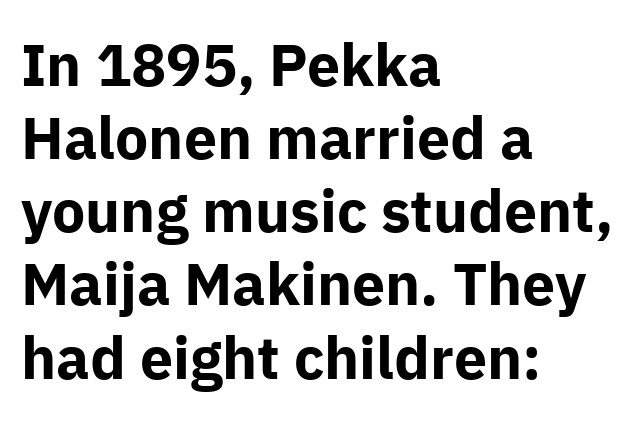
The zone under the glyphs is completely vacant. The font's upright variant was chosen for this text. The paragraph shown leans on its left margin. Unlike a traditional serif, this face leaves its strokes unadorned.
